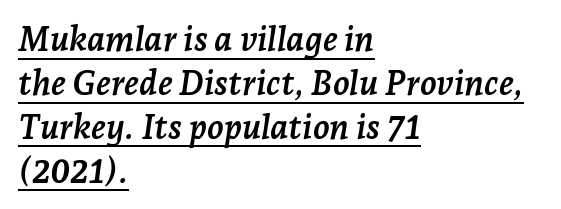
The image shows 34 px semibold serif type, italic (leaning right); set left-aligned, normal line spacing (1.29x), normal letter spacing, underlined; low stroke contrast and a medium x-height.
